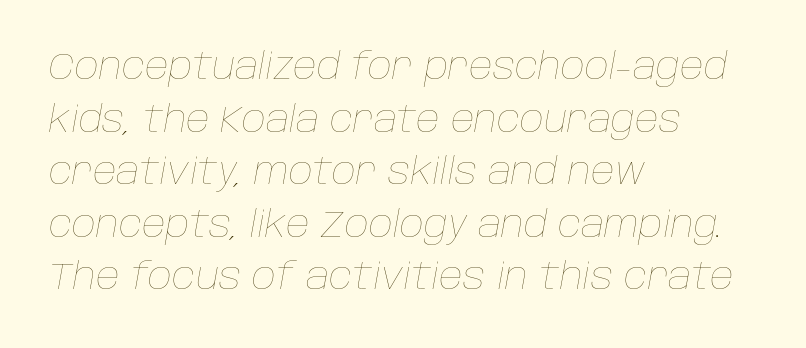
Is the type heavy? It reads as light-to-regular instead. Left-aligned paragraph, ragged on the right. These lines are rendered in a variable-pitch font. This rendering leaves character spacing at its baseline value. If you drew a line through each stem, it would be angled.
